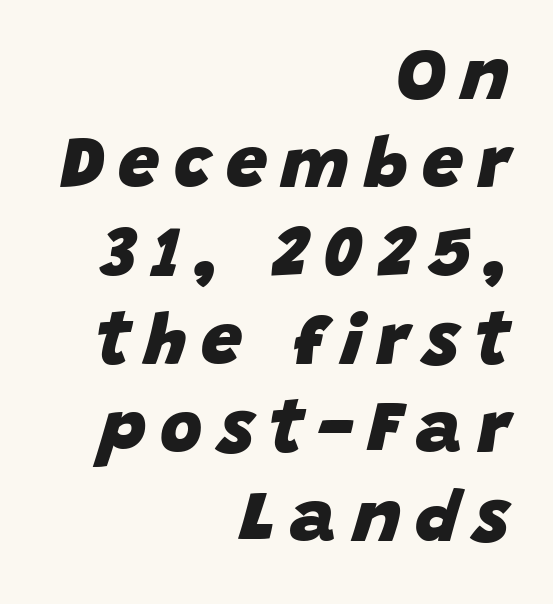
Observe the wide spacing: letters keep a clear distance from each other. Weight: bold. Every row of glyphs terminates at an identical x-position on the right. Nobody drew a line under any word here.
